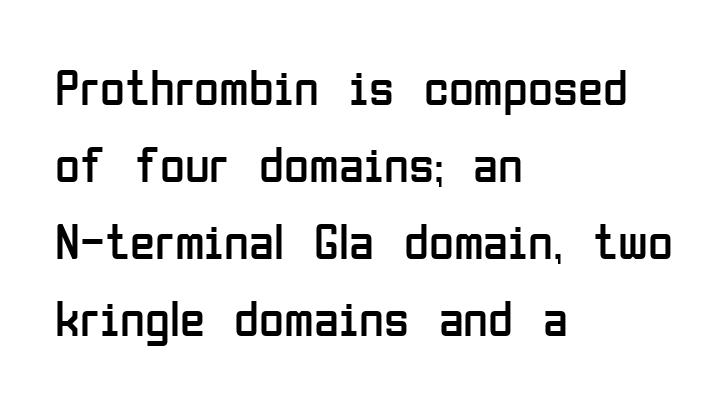
The image shows 51 px regular-weight, condensed sans-serif type, upright; set left-aligned, normal line spacing (1.51x), normal letter spacing, not underlined; low stroke contrast and a medium x-height.
